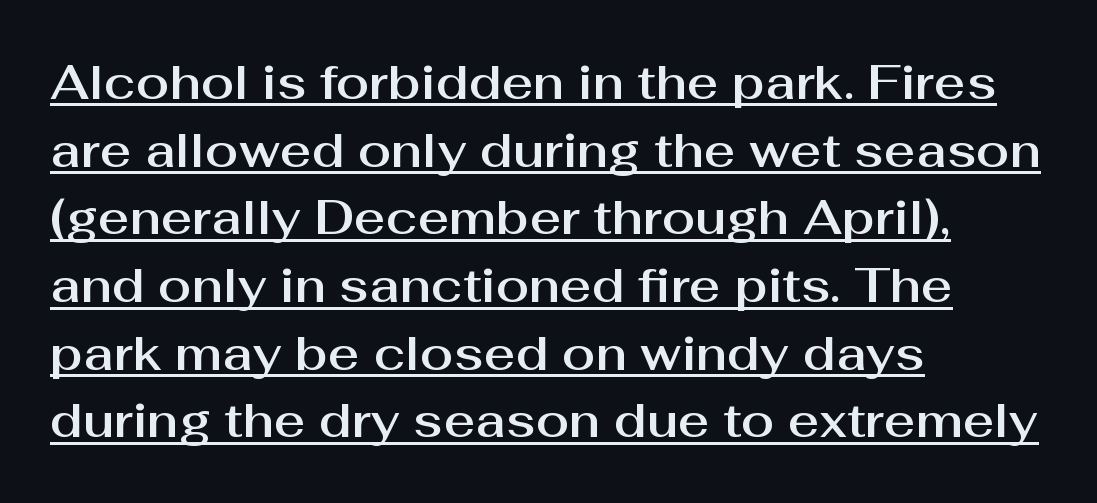
{"serif": "no", "italic": "no", "width": "normal", "stroke_contrast": "medium", "x_height": "medium", "monospaced": "no", "underline": "yes", "align": "left", "line_spacing": "normal", "line_spacing_ratio": 1.41, "letter_spacing": "normal", "letter_spacing_em": 0.0, "glyph_px": 48}
